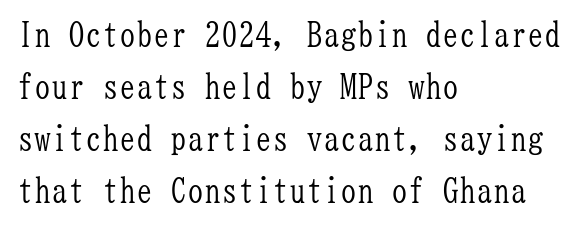
{"serif": "yes", "italic": "no", "bold": "no", "weight": "light", "width": "condensed", "stroke_contrast": "low", "x_height": "medium", "monospaced": "yes", "underline": "no", "align": "left", "line_spacing": "normal", "line_spacing_ratio": 1.53, "letter_spacing": "normal", "letter_spacing_em": 0.0, "glyph_px": 34}
